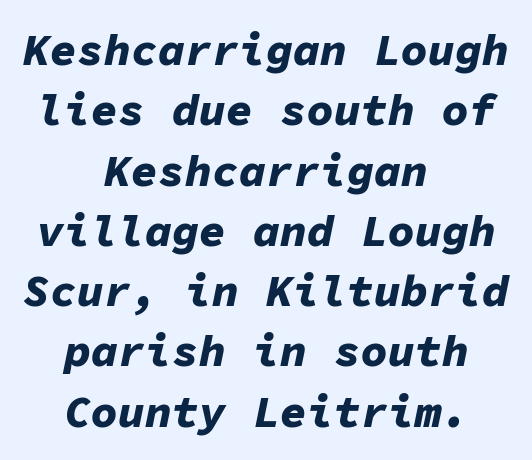
Strokes here are thick enough to call this a true bold. Tracking value appears to be zero — textbook default spacing. Characters are canted at an angle relative to the baseline's perpendicular. The leading is moderate, giving the passage an even texture.
